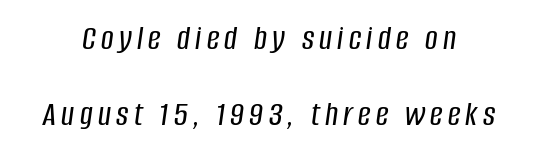
Q: Is the text italic (slanted)? A: Yes, it leans right by about 8 degrees.
Q: Is the text underlined? A: No.
Q: Is the spacing between lines tight, normal or loose? A: Loose.
Q: Width (condensed, normal, or wide)? A: Condensed.
Q: Stroke contrast? A: Low.
Q: x-height? A: Large.
Q: Monospaced? A: No.
